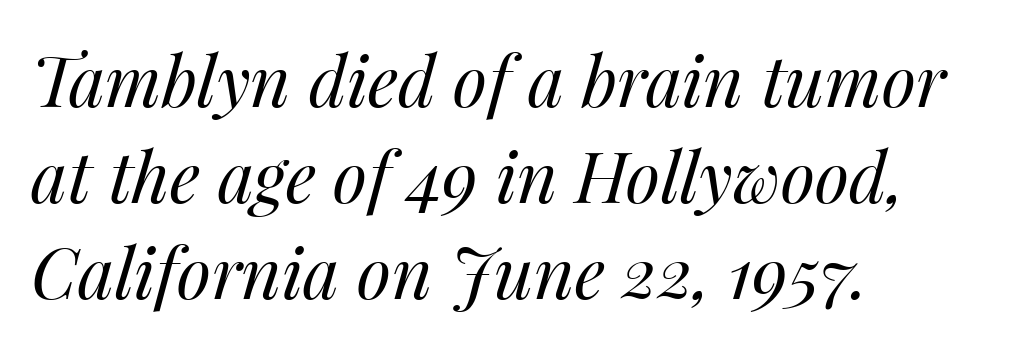
{"italic": "yes", "lean": "right", "slant_degrees": 14, "bold": "no", "weight": "regular", "width": "normal", "stroke_contrast": "medium", "x_height": "medium", "monospaced": "no", "underline": "no", "align": "left", "line_spacing": "normal", "line_spacing_ratio": 1.37, "letter_spacing": "normal", "letter_spacing_em": 0.0, "glyph_px": 70}
